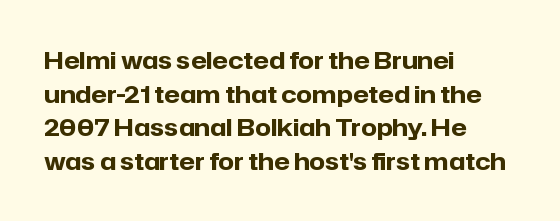
Each line starts at the same left margin while the right side varies. One glance says typical: line gaps are just what's usual. Nope, not italic — everything's standing straight. Plenty of ink on the page — the face is bold.
